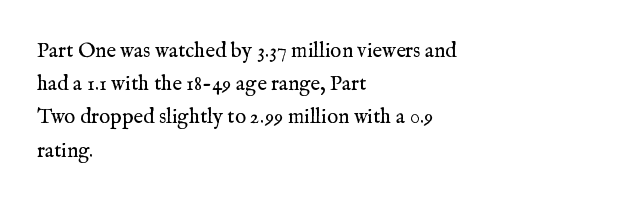
The image shows 21 px text type, upright; set left-aligned, normal line spacing (1.58x), normal letter spacing, not underlined.
